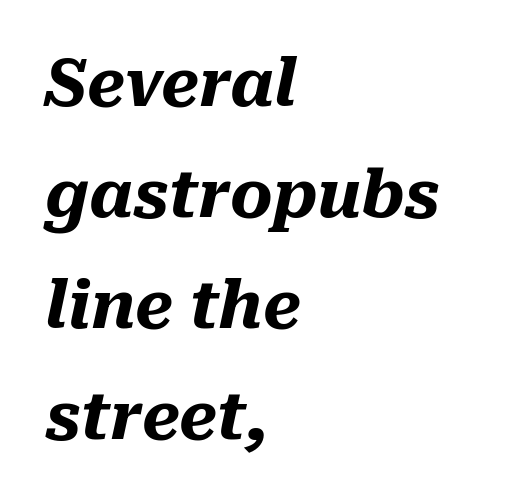
Look at the stroke-to-counter ratio: heavy, a bold. In terms of posture, this sample is oblique. Plain, unruled lines of type. Spacing verdict: proportional, widths tailored to each character. Letter spacing: default. Horizontal alignment here is leftward, the default for most running prose.
